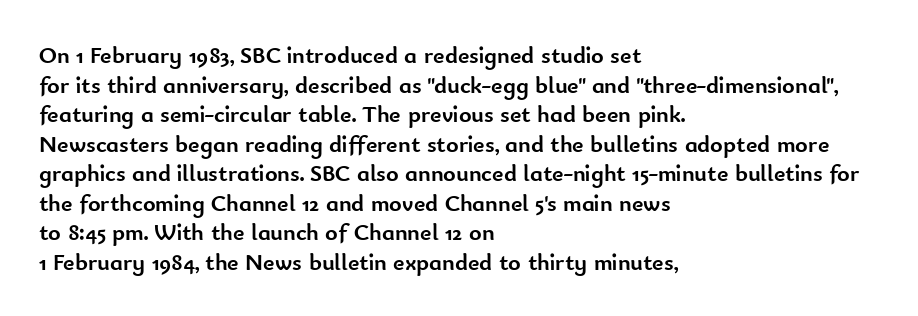
The image shows 24 px bold type, upright; set left-aligned, line spacing 1.23x, normal letter spacing, not underlined.
